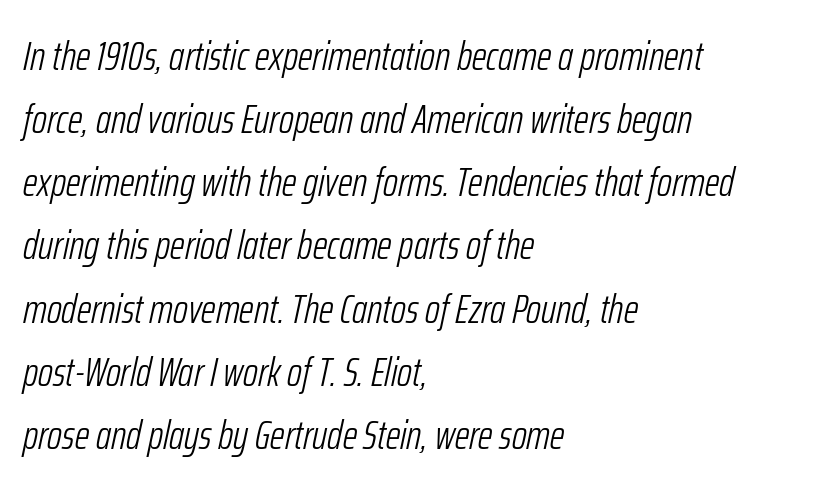
The image shows 41 px light, condensed type, italic (leaning right); set left-aligned, normal line spacing (1.54x), normal letter spacing, not underlined; low stroke contrast and a medium x-height.
